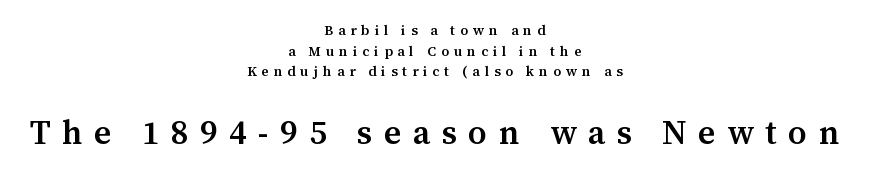
{"serif": "yes", "italic": "no", "bold": "semi", "weight": "semibold", "width": "normal", "stroke_contrast": "medium", "x_height": "medium", "monospaced": "no", "underline": "no", "align": "center", "line_spacing": "normal", "line_spacing_ratio": 1.48, "letter_spacing": "wide", "letter_spacing_em": 0.35, "larger_block": "second", "size_ratio": 2.36, "glyph_px": 33}
